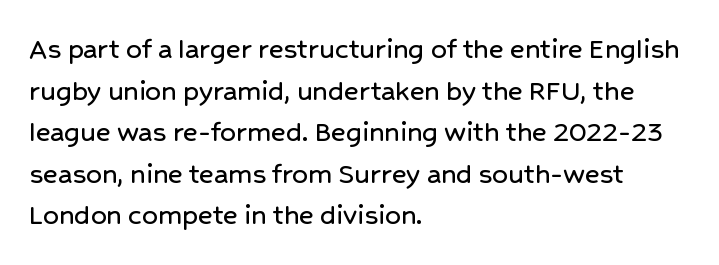
The image shows 31 px sans-serif type, upright; set left-aligned, normal line spacing (1.34x), normal letter spacing, not underlined; low stroke contrast and a medium x-height.
